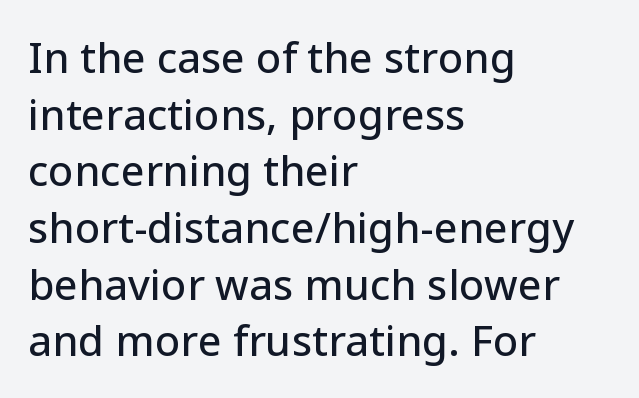
{"serif": "no", "italic": "no", "width": "normal", "stroke_contrast": "low", "x_height": "medium", "monospaced": "no", "underline": "no", "align": "left", "line_spacing": "normal", "line_spacing_ratio": 1.35, "letter_spacing": "normal", "letter_spacing_em": 0.0, "glyph_px": 42}
